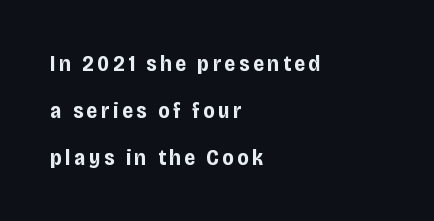
{"italic": "no", "bold": "yes", "underline": "no", "align": "left", "line_spacing": "loose", "line_spacing_ratio": 2.13, "glyph_px": 22}
